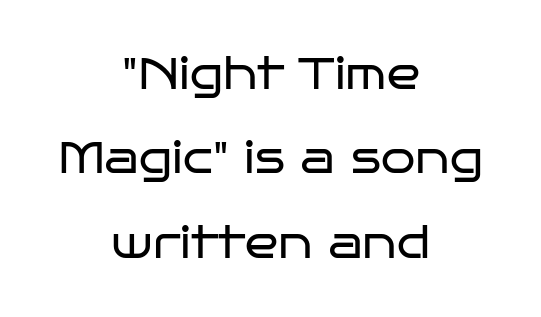
The image shows 44 px regular-weight, wide sans-serif type, upright; set centered, loose line spacing (1.92x), normal letter spacing, not underlined; low stroke contrast and a large x-height.
